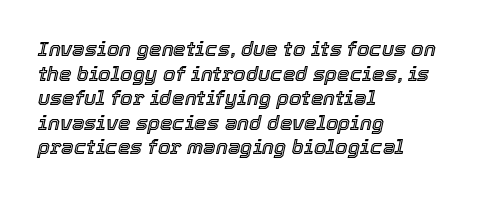
This sample uses an oblique cut, with every glyph tilted off the vertical. Nobody touched the tracking dial on this one. Glance below the letters and you will spot only blank space. The paragraph has a hard left edge and a soft right edge.
